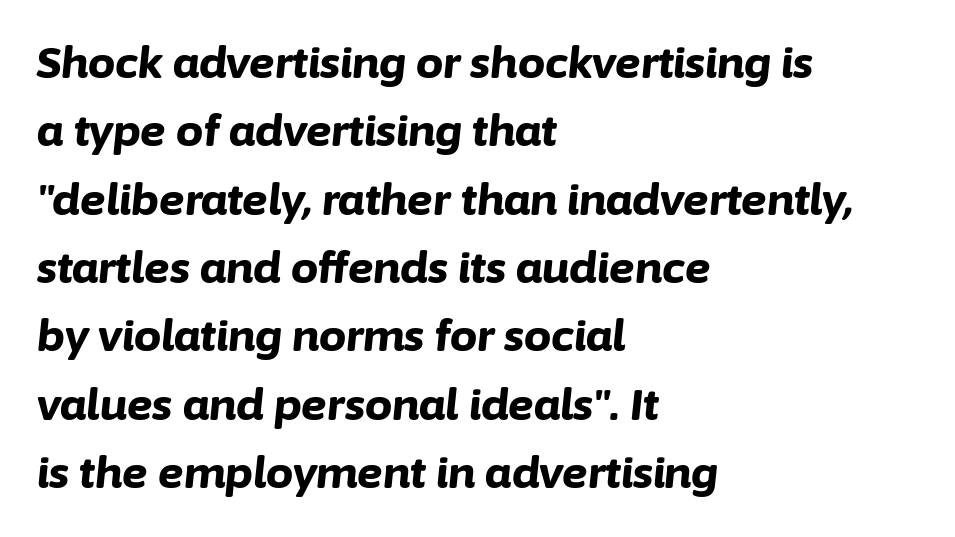
{"italic": "yes", "lean": "right", "slant_degrees": 6, "bold": "yes", "weight": "bold", "width": "normal", "stroke_contrast": "low", "x_height": "medium", "monospaced": "no", "underline": "no", "align": "left", "line_spacing": "normal", "line_spacing_ratio": 1.59, "letter_spacing": "normal", "letter_spacing_em": 0.0, "glyph_px": 43}
